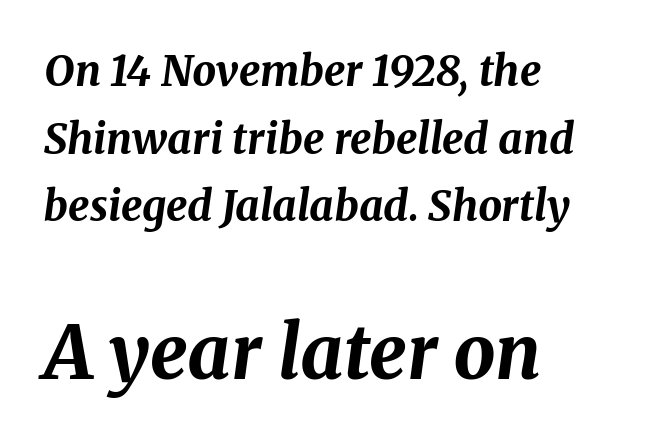
{"italic": "yes", "lean": "right", "slant_degrees": 8, "bold": "yes", "weight": "bold", "width": "normal", "stroke_contrast": "medium", "x_height": "medium", "monospaced": "no", "underline": "no", "align": "left", "line_spacing": "normal", "line_spacing_ratio": 1.61, "letter_spacing": "normal", "letter_spacing_em": 0.0, "larger_block": "second", "size_ratio": 1.76, "glyph_px": 74}
